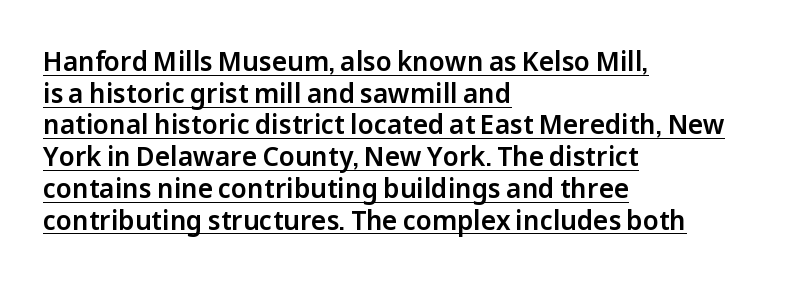
Q: Is the text italic (slanted)? A: No, it is upright.
Q: Is the text underlined? A: Yes.
Q: How is the paragraph aligned? A: Left-aligned.
Q: Is the spacing between letters normal or unusually wide? A: Normal.
